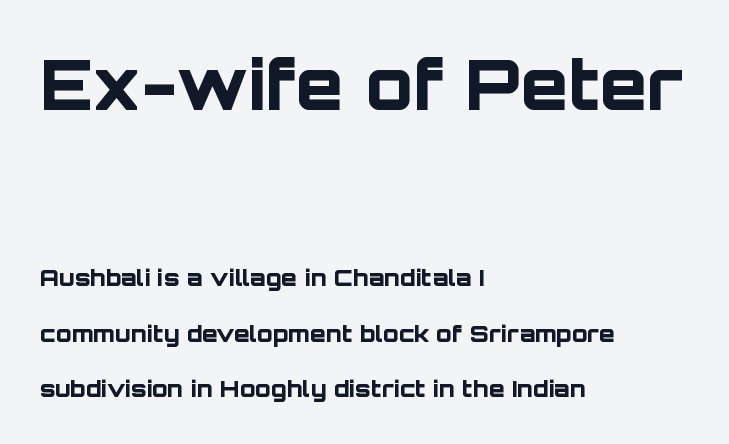
{"serif": "no", "italic": "no", "bold": "yes", "weight": "bold", "width": "normal", "stroke_contrast": "low", "x_height": "large", "monospaced": "no", "underline": "no", "align": "left", "line_spacing": "loose", "line_spacing_ratio": 2.42, "letter_spacing": "normal", "letter_spacing_em": 0.0, "larger_block": "first", "size_ratio": 3.0, "glyph_px": 69}
